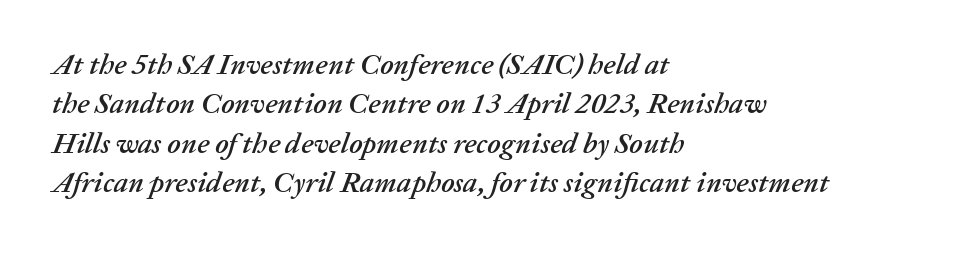
The image shows 29 px text type, italic (leaning right); set left-aligned, normal line spacing (1.36x), normal letter spacing, not underlined; low stroke contrast and a medium x-height.
